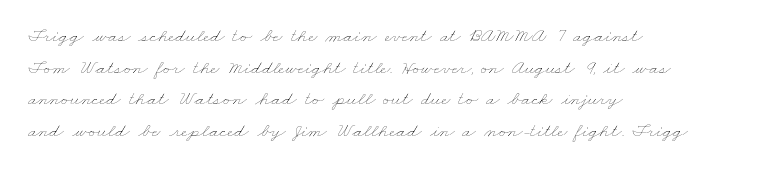
Q: Is the text bold? A: No.
Q: Is the text underlined? A: No.
Q: How is the paragraph aligned? A: Left-aligned.
Q: Is the spacing between letters normal or unusually wide? A: Normal.
Q: Is the spacing between lines tight, normal or loose? A: Normal.
